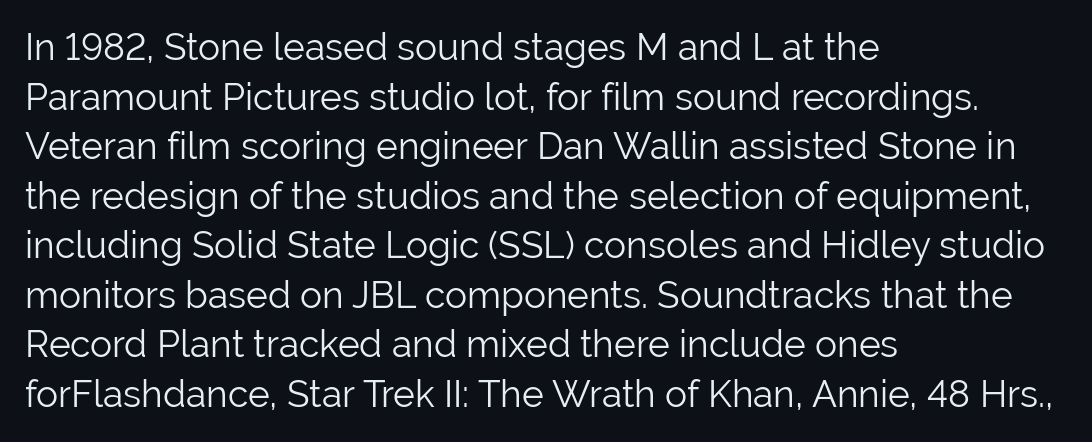
Q: Is the text bold? A: No.
Q: Is the text italic (slanted)? A: No, it is upright.
Q: Is the typeface a serif or a sans-serif typeface? A: Sans-serif.
Q: Is the text underlined? A: No.
Q: How is the paragraph aligned? A: Left-aligned.
Q: Is the spacing between letters normal or unusually wide? A: Normal.
Q: Is the spacing between lines tight, normal or loose? A: Normal.
Q: Width (condensed, normal, or wide)? A: Normal.
Q: Stroke contrast? A: Low.
Q: x-height? A: Medium.
Q: Monospaced? A: No.
